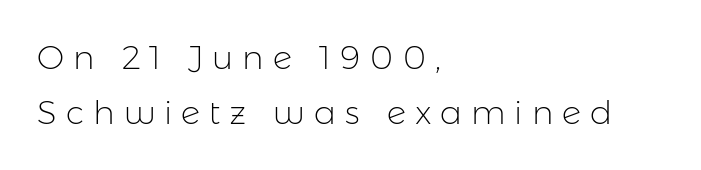
The image shows 33 px light sans-serif type, upright; set left-aligned, normal line spacing (1.66x), unusually wide letter spacing (+0.27 em), not underlined; low stroke contrast and a medium x-height.
